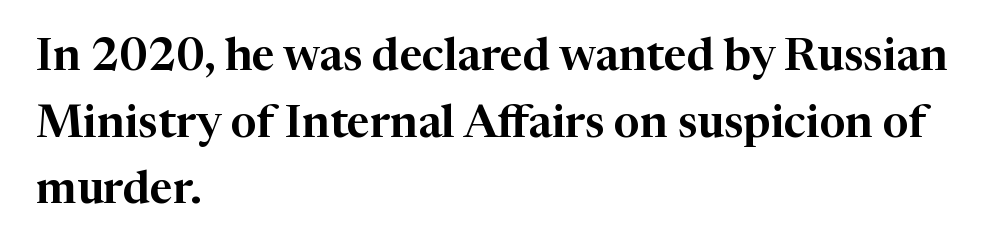
Q: Is the text italic (slanted)? A: No, it is upright.
Q: Is the typeface a serif or a sans-serif typeface? A: Serif.
Q: Is the text underlined? A: No.
Q: How is the paragraph aligned? A: Left-aligned.
Q: Is the spacing between letters normal or unusually wide? A: Normal.
Q: Is the spacing between lines tight, normal or loose? A: Normal.
Q: Width (condensed, normal, or wide)? A: Normal.
Q: Stroke contrast? A: High.
Q: x-height? A: Medium.
Q: Monospaced? A: No.
